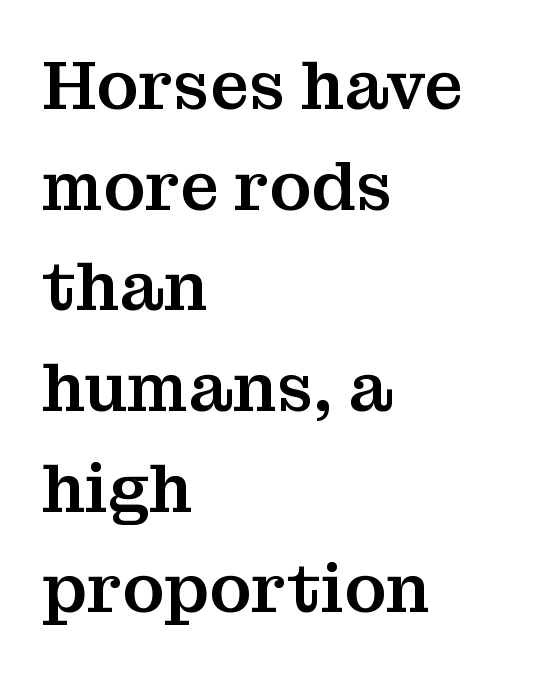
Vertical spacing — default. The text was rendered using a seriffed face with decorative stroke endings. The letters advance in unequal steps, a hallmark of proportional type. Does extra space separate the letters? No, they use regular spacing. The type sits square on the baseline with zero lean. Words float on clear page, feet unadorned.
